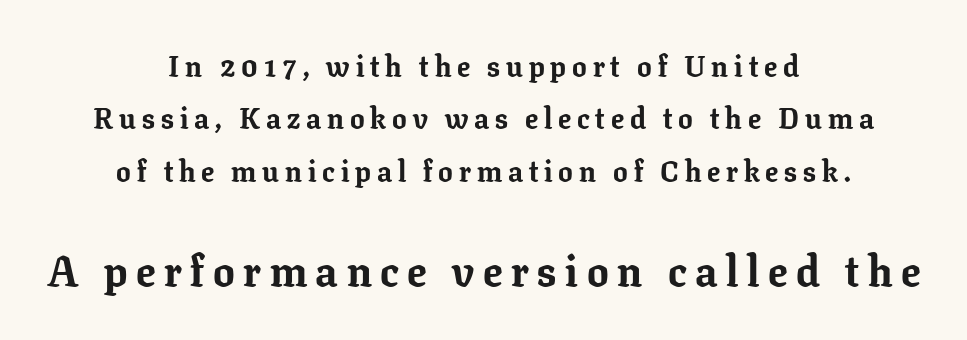
Think of a printed novel: that variable character pitch is what you see here. Descenders are the only things crossing below the line. Do the letters lean? They stand straight. This sample uses a serif face. Students, this is bold: see how much ink each stroke carries. Look at the tracking — it's clearly loosened, letters drifting apart.
